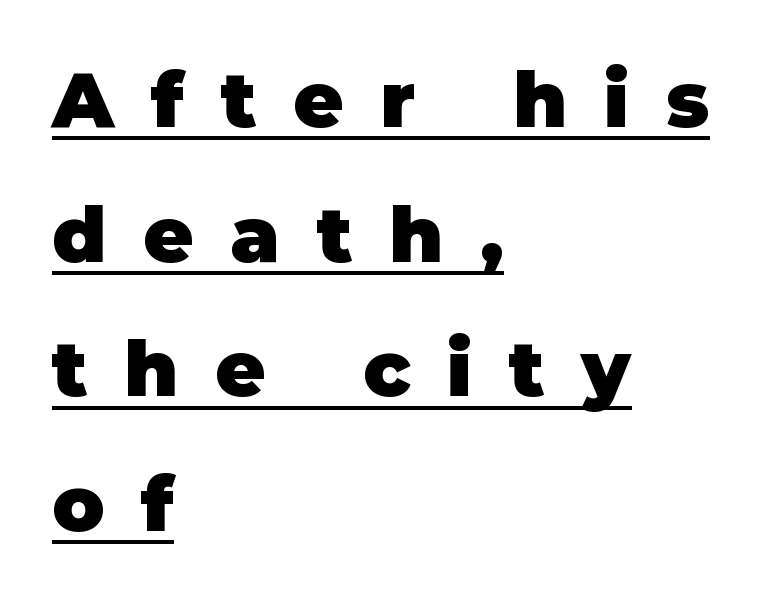
{"serif": "no", "italic": "no", "bold": "yes", "weight": "heavy", "width": "normal", "stroke_contrast": "low", "x_height": "large", "monospaced": "no", "underline": "yes", "align": "left", "line_spacing_ratio": 1.75, "letter_spacing": "wide", "letter_spacing_em": 0.48, "glyph_px": 77}
